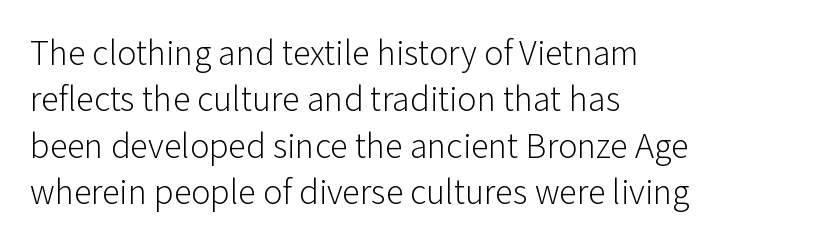
Honestly, the letter spacing is just normal — you wouldn't notice it. The characters are drawn with everyday or finer stroke widths. The line-height multiplier appears to be the usual default. Plain, unruled lines of type. Varying glyph widths throughout — classic text-font behaviour.
